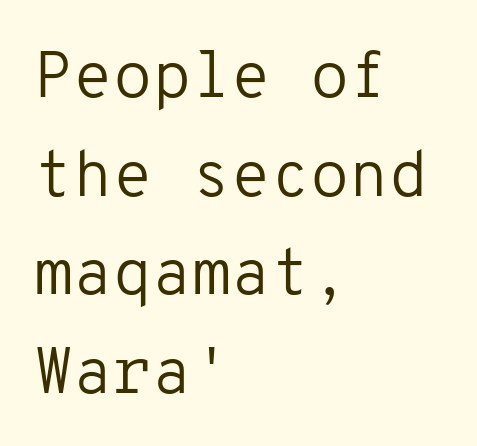
{"serif": "no", "italic": "no", "bold": "no", "weight": "regular", "width": "normal", "stroke_contrast": "low", "x_height": "medium", "monospaced": "yes", "underline": "no", "align": "left", "line_spacing": "normal", "line_spacing_ratio": 1.54, "letter_spacing": "normal", "letter_spacing_em": 0.0, "glyph_px": 64}
